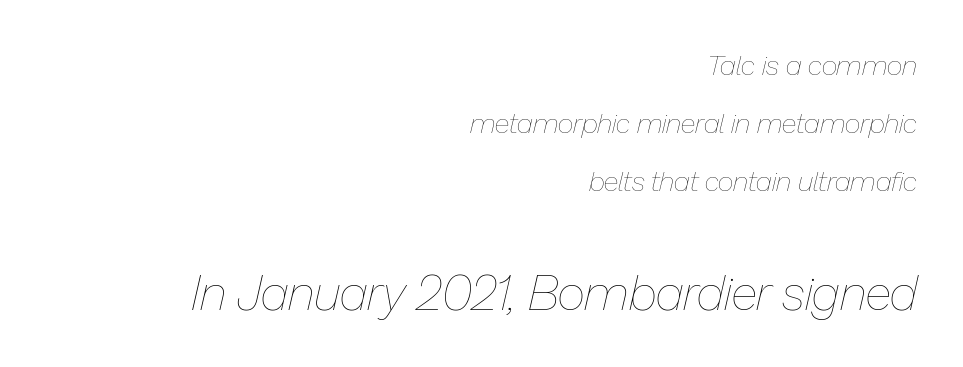
Q: Is the text bold? A: No.
Q: Is the text italic (slanted)? A: Yes, it leans right by about 13 degrees.
Q: Is the text underlined? A: No.
Q: How is the paragraph aligned? A: Right-aligned.
Q: Is the spacing between letters normal or unusually wide? A: Normal.
Q: Is the spacing between lines tight, normal or loose? A: Loose.
Q: Which block of text is set in a larger size, the first (top) or the second (bottom)? A: The second (bottom) one.
Q: Width (condensed, normal, or wide)? A: Normal.
Q: Stroke contrast? A: Low.
Q: x-height? A: Medium.
Q: Monospaced? A: No.
